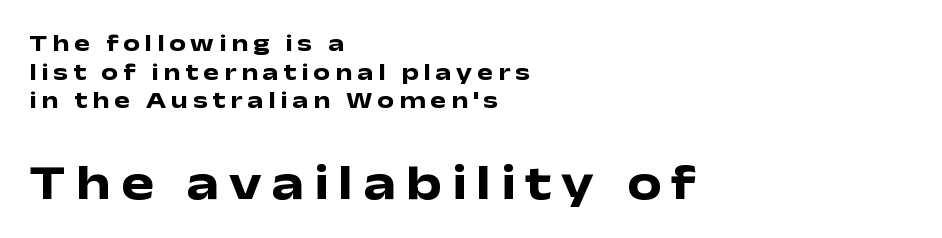
These lines have a slow, spaced-out rhythm from letter to letter. You could not count columns in this text — the font is proportionally spaced. Examine the stroke ends and you'll find no serifs. This is heavy type, rendered in bold. Bare-footed words on every line. The following chunk of copy outweighs the initial chunk in type size.
